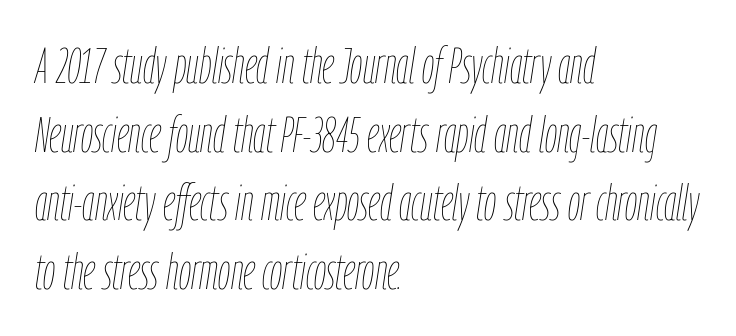
{"italic": "yes", "lean": "right", "slant_degrees": 9, "bold": "no", "weight": "thin", "width": "condensed", "stroke_contrast": "low", "x_height": "medium", "monospaced": "no", "underline": "no", "align": "left", "line_spacing": "normal", "line_spacing_ratio": 1.4, "letter_spacing": "normal", "letter_spacing_em": 0.0, "glyph_px": 49}
